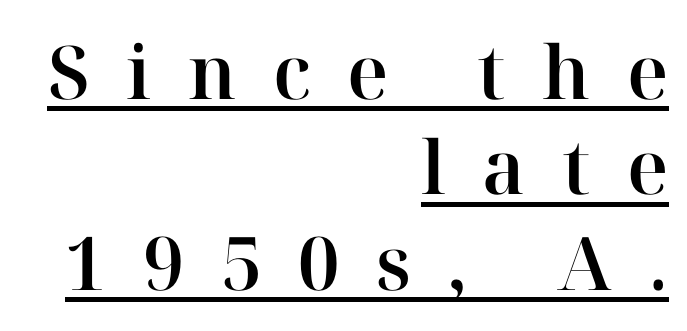
If you drew a line through each stem, it would be perfectly vertical. These characters rest on top of a visible drawn line. Teacher's note: observe the even right margin — that is flush-right alignment. Letter spacing: wide. Rows of type keep a routine distance in the vertical direction. Serif or sans? Serif — the stroke terminals have little feet.
